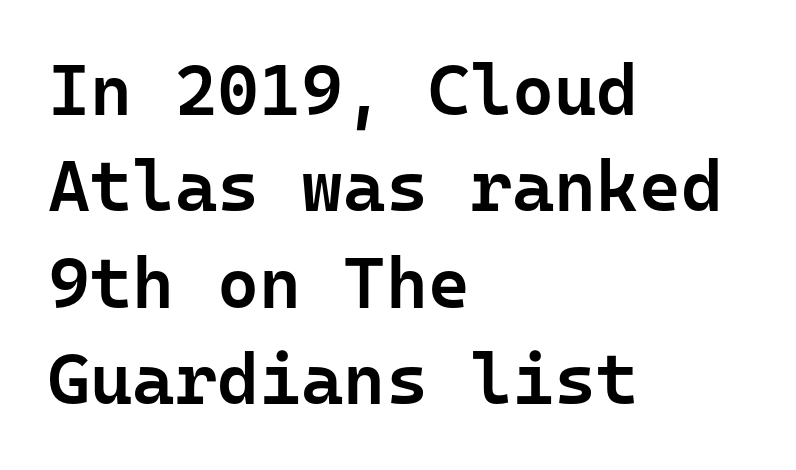
{"serif": "no", "italic": "no", "bold": "semi", "weight": "semibold", "width": "normal", "stroke_contrast": "low", "x_height": "medium", "monospaced": "yes", "underline": "no", "align": "left", "line_spacing": "normal", "line_spacing_ratio": 1.34, "letter_spacing": "normal", "letter_spacing_em": 0.0, "glyph_px": 72}
